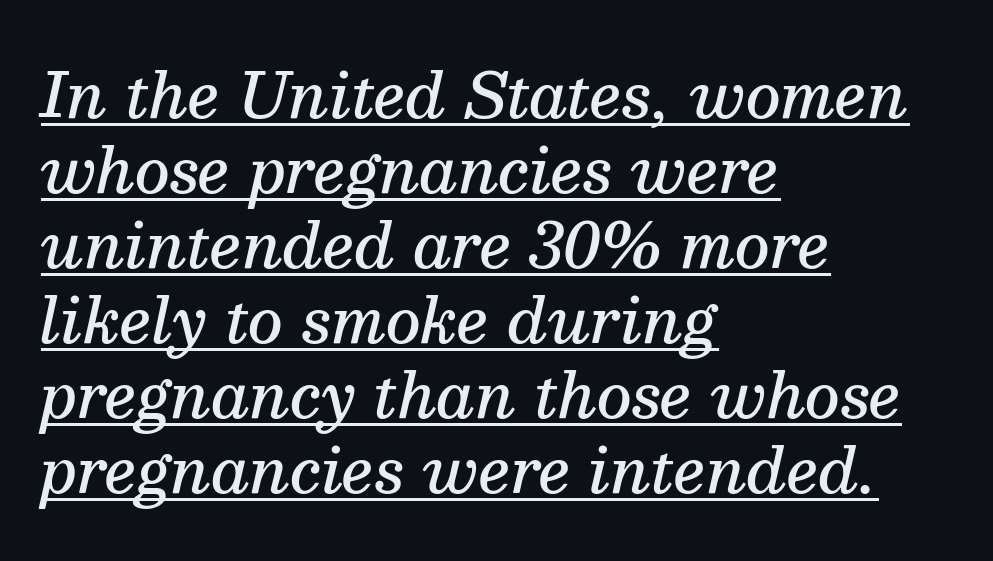
{"serif": "yes", "italic": "yes", "lean": "right", "slant_degrees": 13, "bold": "semi", "weight": "semibold", "width": "normal", "stroke_contrast": "medium", "x_height": "medium", "monospaced": "no", "underline": "yes", "align": "left", "line_spacing_ratio": 1.23, "letter_spacing": "normal", "letter_spacing_em": 0.0, "glyph_px": 61}
